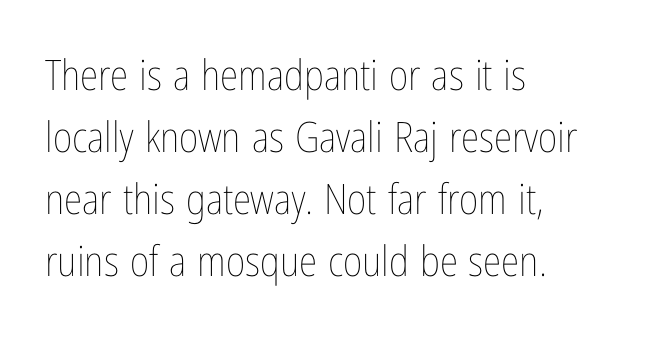
Q: Is the text bold? A: No.
Q: Is the text italic (slanted)? A: No, it is upright.
Q: Is the text underlined? A: No.
Q: How is the paragraph aligned? A: Left-aligned.
Q: Is the spacing between letters normal or unusually wide? A: Normal.
Q: Is the spacing between lines tight, normal or loose? A: Normal.
Q: Width (condensed, normal, or wide)? A: Condensed.
Q: Stroke contrast? A: Low.
Q: x-height? A: Medium.
Q: Monospaced? A: No.
